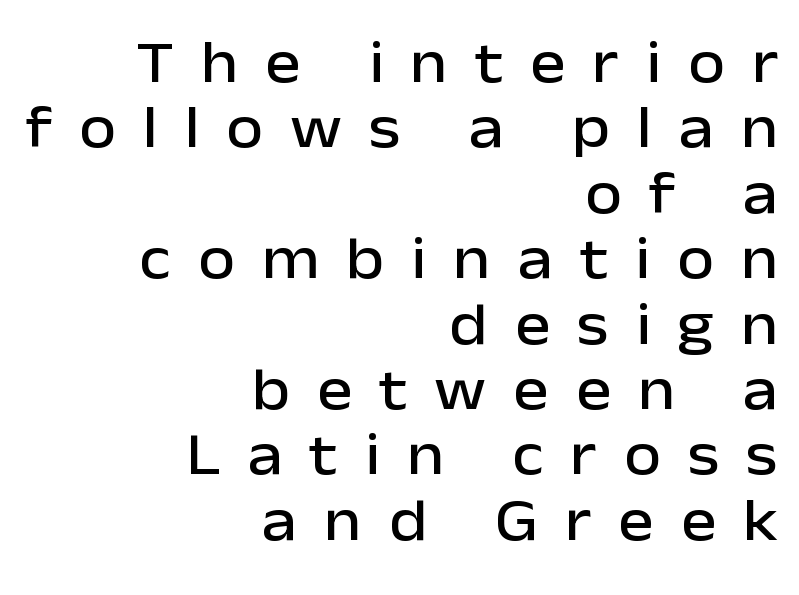
The axis of the letterforms is exactly vertical. The ragged edge is on the left, which tells us the setting is flush right. Note: no serifs on the glyphs. Decoration check: the copy has no underline. Very little white space separates one row of letters from the next. Think of a printed novel: that variable character pitch is what you see here.
